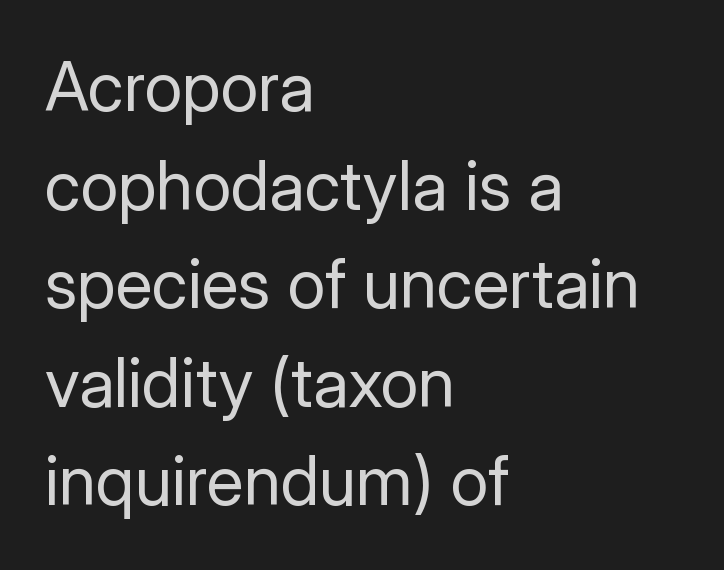
The image shows 68 px regular-weight sans-serif type, upright; set left-aligned, normal line spacing (1.45x), normal letter spacing, not underlined; low stroke contrast and a medium x-height.
